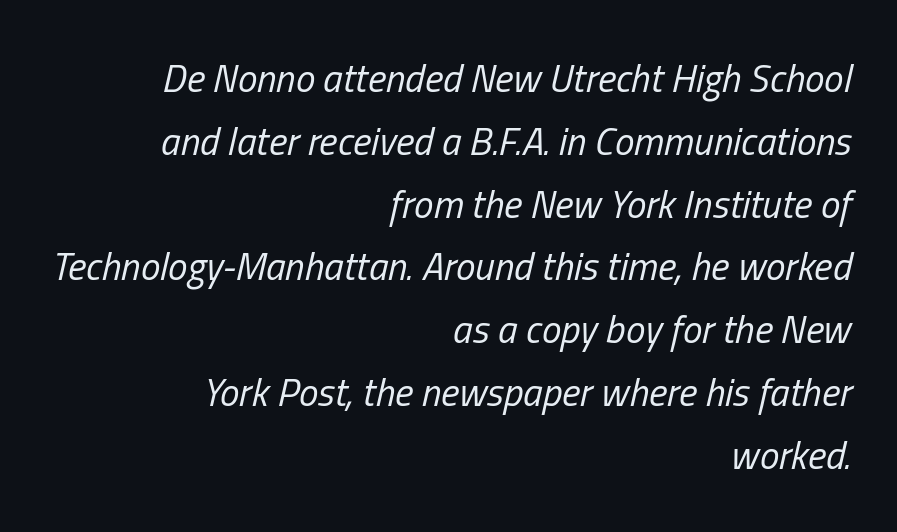
The image shows 39 px regular-weight, condensed type, italic (leaning right); set right-aligned, normal line spacing (1.61x), normal letter spacing, not underlined; low stroke contrast and a medium x-height.
